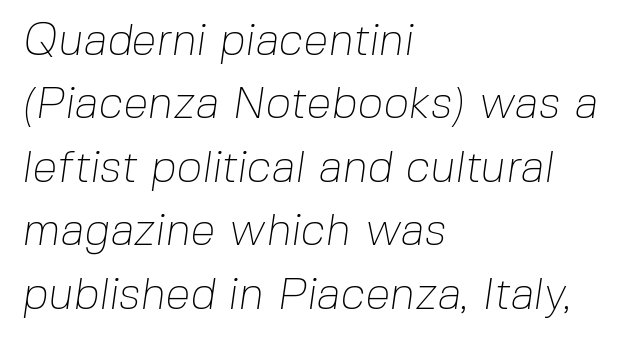
Q: Is the text bold? A: No.
Q: Is the typeface a serif or a sans-serif typeface? A: Sans-serif.
Q: Is the text underlined? A: No.
Q: How is the paragraph aligned? A: Left-aligned.
Q: Is the spacing between letters normal or unusually wide? A: Normal.
Q: Is the spacing between lines tight, normal or loose? A: Normal.
Q: Width (condensed, normal, or wide)? A: Normal.
Q: Stroke contrast? A: Low.
Q: x-height? A: Medium.
Q: Monospaced? A: No.
